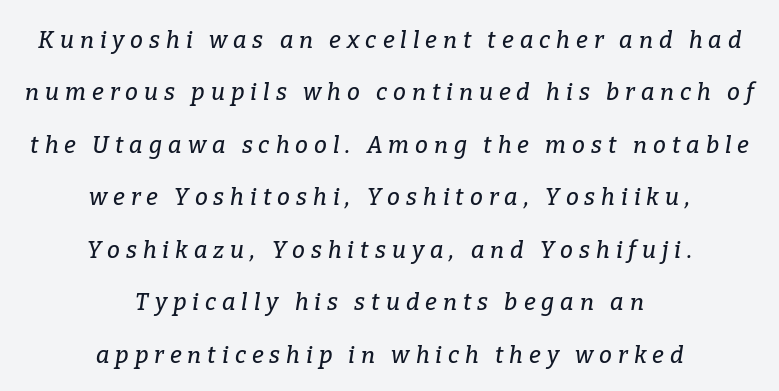
Q: Is the text italic (slanted)? A: Yes, it leans right by about 9 degrees.
Q: Is the text underlined? A: No.
Q: How is the paragraph aligned? A: Centered.
Q: Is the spacing between letters normal or unusually wide? A: Unusually wide.
Q: Is the spacing between lines tight, normal or loose? A: Loose.
